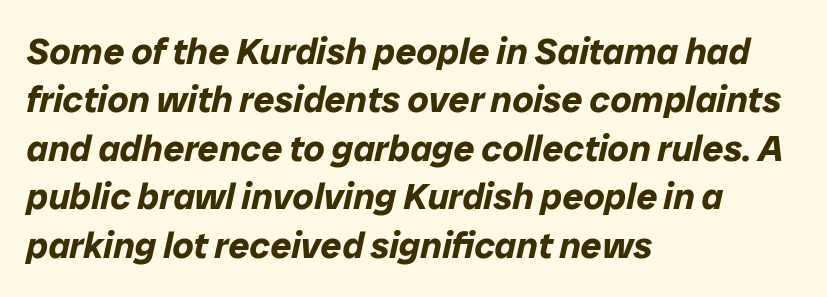
{"italic": "yes", "lean": "right", "slant_degrees": 12, "bold": "yes", "weight": "bold", "width": "normal", "stroke_contrast": "low", "x_height": "medium", "monospaced": "no", "underline": "no", "align": "left", "line_spacing": "normal", "line_spacing_ratio": 1.31, "letter_spacing": "normal", "letter_spacing_em": 0.0, "glyph_px": 37}
